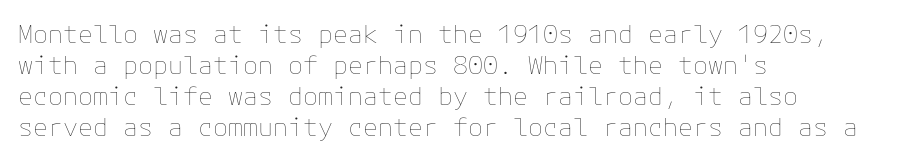
The image shows 25 px text type, upright; set left-aligned, line spacing 1.24x, normal letter spacing, not underlined.
